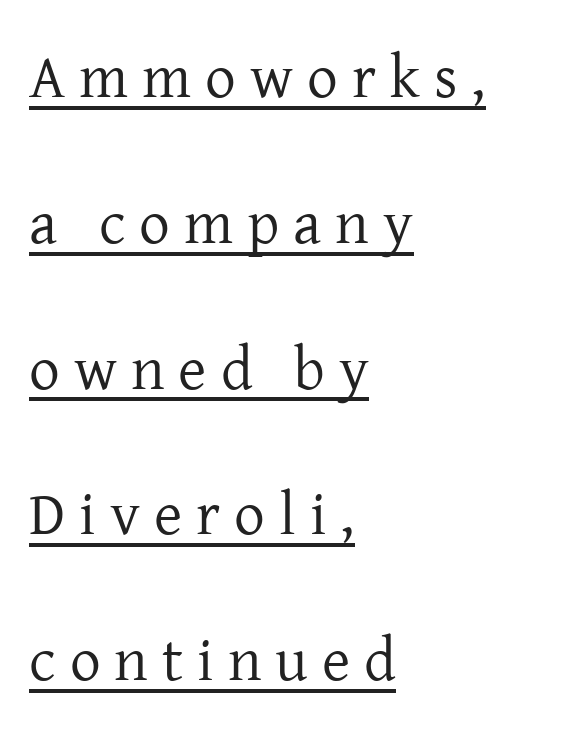
The image shows 61 px regular-weight serif type, upright; set left-aligned, loose line spacing (2.39x), unusually wide letter spacing (+0.23 em), underlined; low stroke contrast and a medium x-height.
